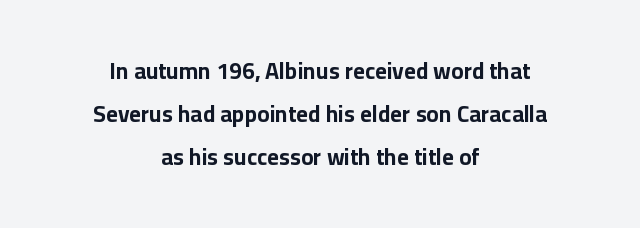
{"italic": "no", "bold": "yes", "underline": "no", "align": "center", "line_spacing_ratio": 1.86, "letter_spacing": "normal", "letter_spacing_em": 0.0, "glyph_px": 23}
